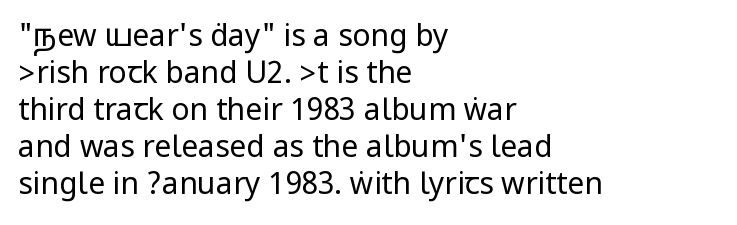
{"serif": "no", "italic": "no", "bold": "no", "weight": "regular", "width": "condensed", "stroke_contrast": "low", "underline": "no", "align": "left", "line_spacing_ratio": 1.23, "letter_spacing": "normal", "letter_spacing_em": 0.0, "glyph_px": 30}
